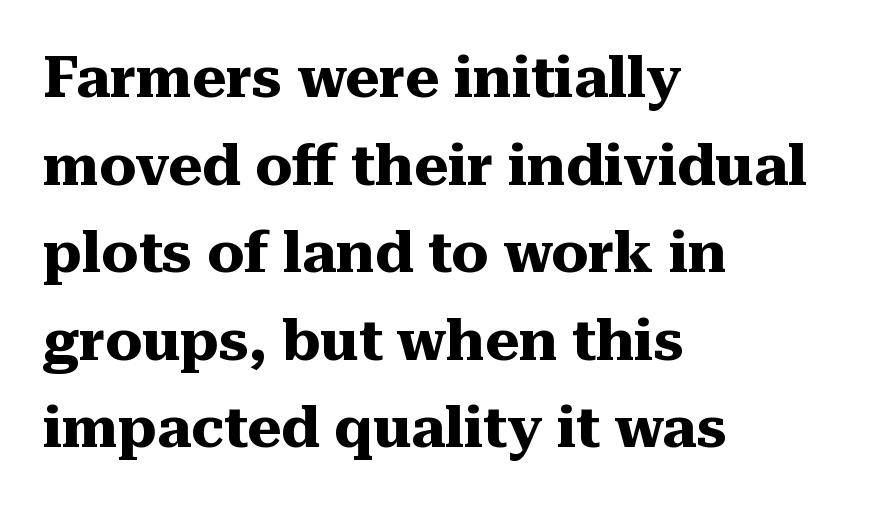
The image shows 58 px heavy serif type, upright; set left-aligned, normal line spacing (1.51x), normal letter spacing, not underlined; medium stroke contrast and a medium x-height.
